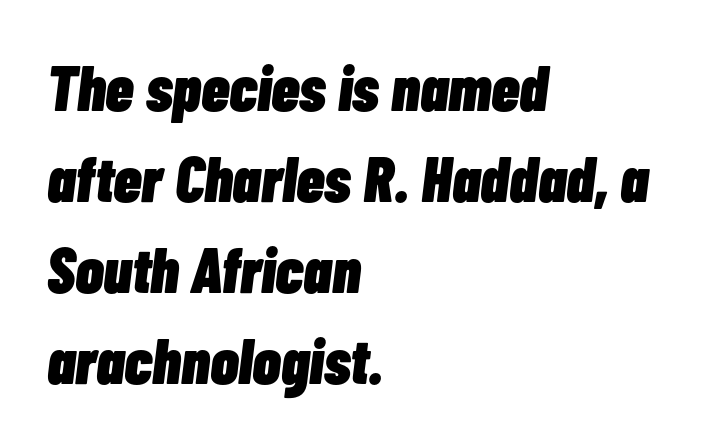
The baseline area is clear. The letterforms sit shoulder to shoulder at normal distance. In terms of posture, this sample is oblique. Leading: standard.
